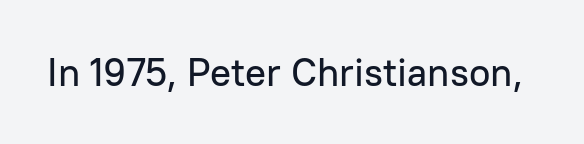
The image shows 39 px sans-serif type, upright; set normal letter spacing, not underlined; low stroke contrast and a medium x-height.
